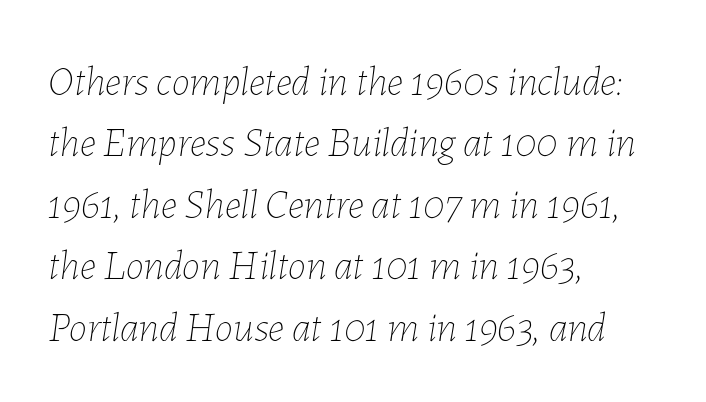
{"italic": "yes", "lean": "right", "slant_degrees": 7, "bold": "no", "weight": "thin", "width": "normal", "stroke_contrast": "low", "x_height": "medium", "monospaced": "no", "underline": "no", "align": "left", "line_spacing": "normal", "line_spacing_ratio": 1.5, "letter_spacing": "normal", "letter_spacing_em": 0.0, "glyph_px": 41}
